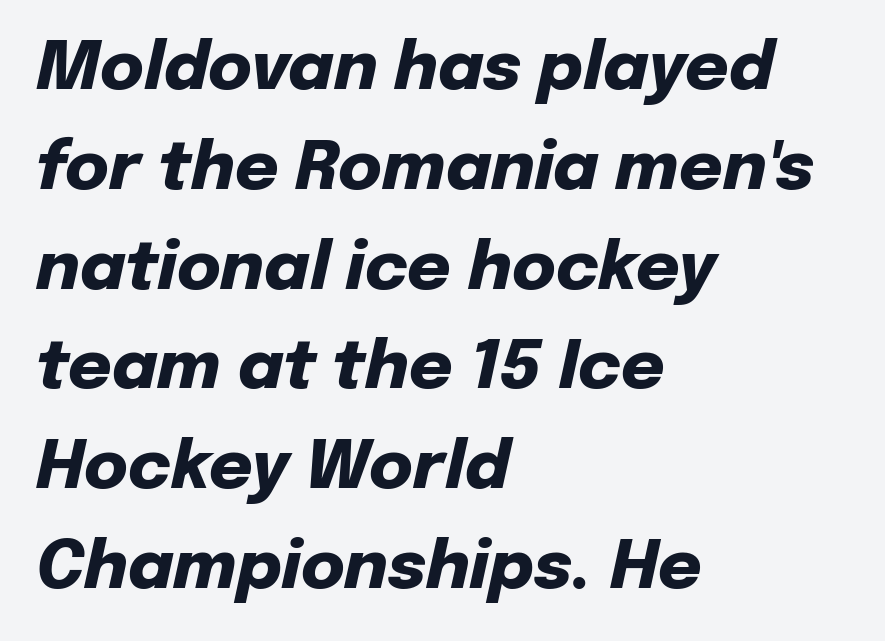
{"italic": "yes", "lean": "right", "slant_degrees": 12, "bold": "yes", "weight": "heavy", "width": "normal", "stroke_contrast": "low", "x_height": "medium", "monospaced": "no", "underline": "no", "align": "left", "line_spacing": "normal", "line_spacing_ratio": 1.49, "letter_spacing": "normal", "letter_spacing_em": 0.0, "glyph_px": 67}
